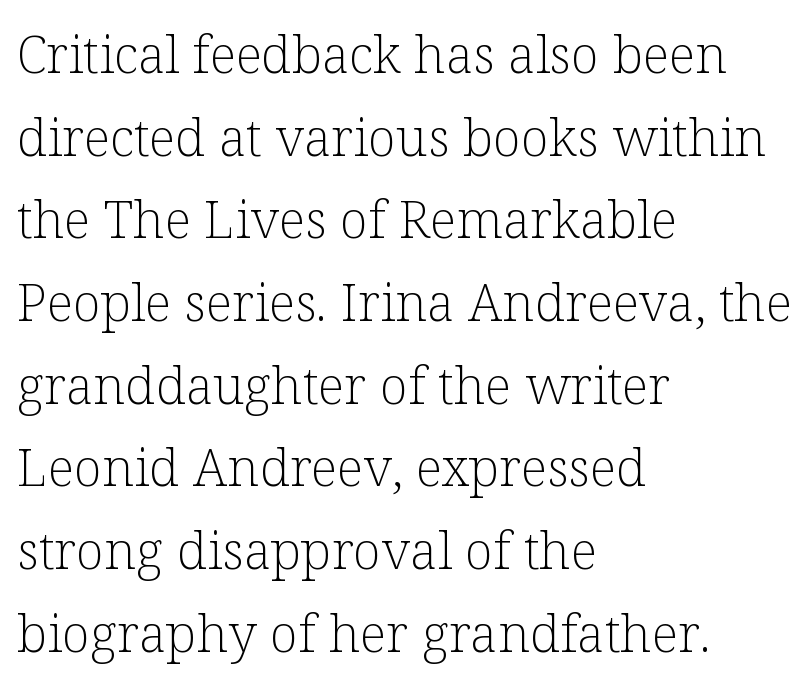
The image shows 52 px light serif type, upright; set left-aligned, normal line spacing (1.59x), normal letter spacing, not underlined; low stroke contrast and a medium x-height.
